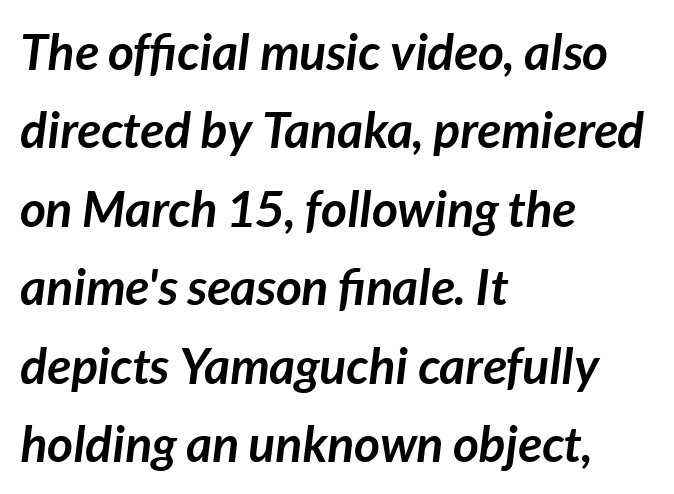
The tracking reads as untouched default to a designer's eye. The space directly below the letters is spotless. Does the copy run flush right? No — it runs flush left. A normal amount of white space separates one row of letters from the next. The lettering tilts uniformly, giving the passage an italic look.
